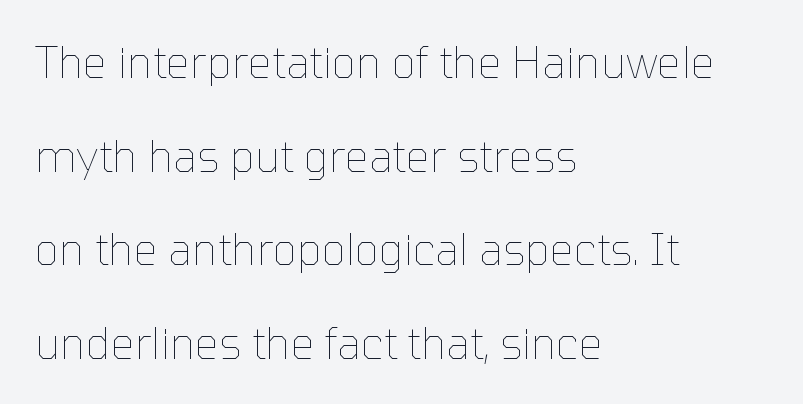
{"italic": "no", "bold": "no", "weight": "thin", "width": "normal", "stroke_contrast": "low", "x_height": "medium", "monospaced": "no", "underline": "no", "align": "left", "line_spacing": "loose", "line_spacing_ratio": 2.18, "letter_spacing": "normal", "letter_spacing_em": 0.0, "glyph_px": 43}
